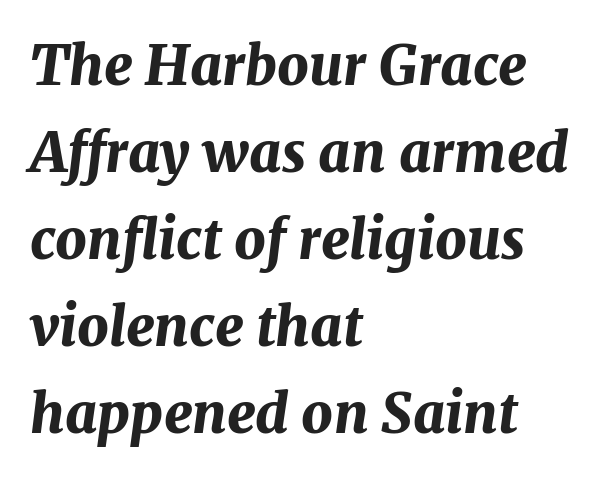
{"italic": "yes", "lean": "right", "slant_degrees": 7, "bold": "yes", "weight": "bold", "width": "normal", "stroke_contrast": "medium", "x_height": "medium", "monospaced": "no", "underline": "no", "align": "left", "line_spacing": "normal", "line_spacing_ratio": 1.58, "letter_spacing": "normal", "letter_spacing_em": 0.0, "glyph_px": 55}
